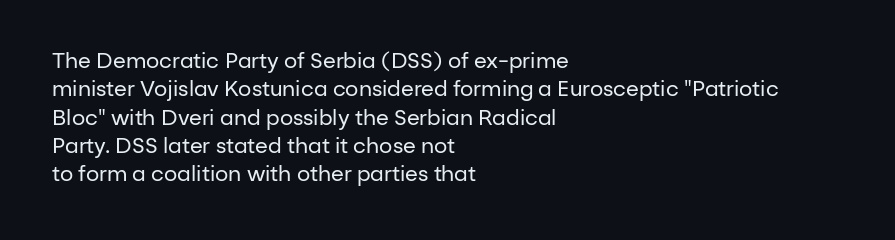
The image shows 21 px text type, upright; set left-aligned, normal line spacing (1.35x), normal letter spacing, not underlined.
